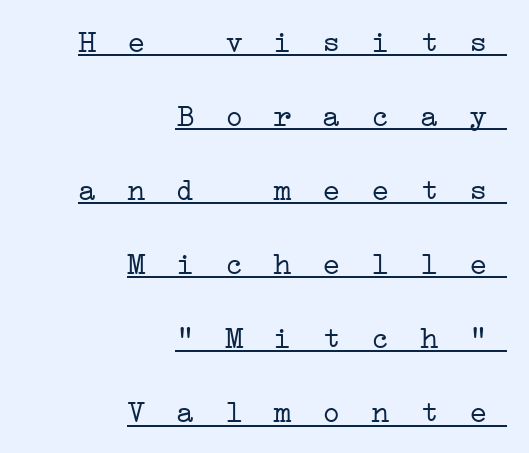
Q: Is the text bold? A: No.
Q: Is the typeface a serif or a sans-serif typeface? A: Serif.
Q: Is the text underlined? A: Yes.
Q: How is the paragraph aligned? A: Right-aligned.
Q: Is the spacing between letters normal or unusually wide? A: Unusually wide.
Q: Is the spacing between lines tight, normal or loose? A: Loose.
Q: Width (condensed, normal, or wide)? A: Wide.
Q: Stroke contrast? A: Low.
Q: x-height? A: Medium.
Q: Monospaced? A: Yes.
